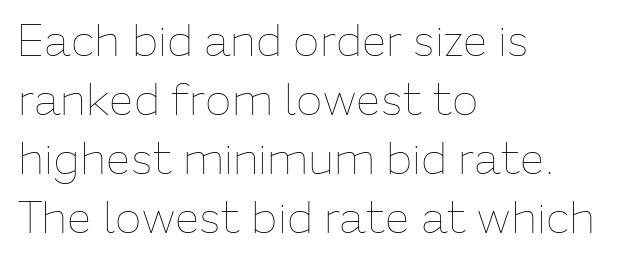
Upright lettering throughout. The rendering uses a moderate line-height, typical for paragraphs. Notice how the passage keeps a crisp vertical edge on the left only. This sample has the flowing, uneven cadence of proportional lettering. Inter-character spacing is left at the font's built-in metrics.
